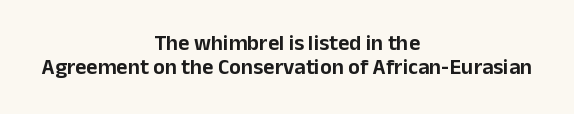
{"italic": "no", "underline": "no", "align": "center", "line_spacing": "tight", "line_spacing_ratio": 1.09, "letter_spacing": "normal", "letter_spacing_em": 0.0, "glyph_px": 22}
